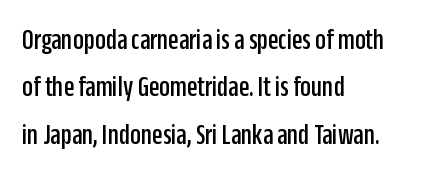
{"serif": "no", "italic": "no", "width": "condensed", "stroke_contrast": "low", "x_height": "large", "monospaced": "no", "underline": "no", "align": "left", "line_spacing": "normal", "line_spacing_ratio": 1.58, "letter_spacing": "normal", "letter_spacing_em": 0.0, "glyph_px": 30}
